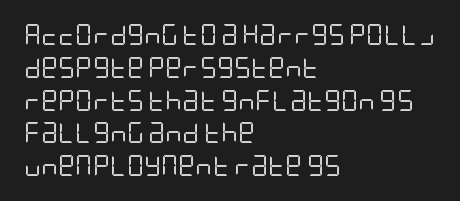
The image shows 21 px text type, upright; set left-aligned, normal line spacing (1.56x), normal letter spacing, not underlined.
